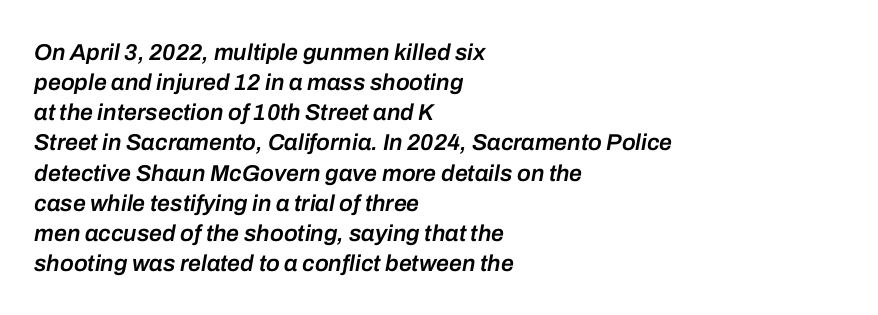
Q: Is the text bold? A: Semi-bold.
Q: Is the text italic (slanted)? A: Yes, it leans right by about 10 degrees.
Q: Is the text underlined? A: No.
Q: How is the paragraph aligned? A: Left-aligned.
Q: Is the spacing between letters normal or unusually wide? A: Normal.
Q: Is the spacing between lines tight, normal or loose? A: Normal.
